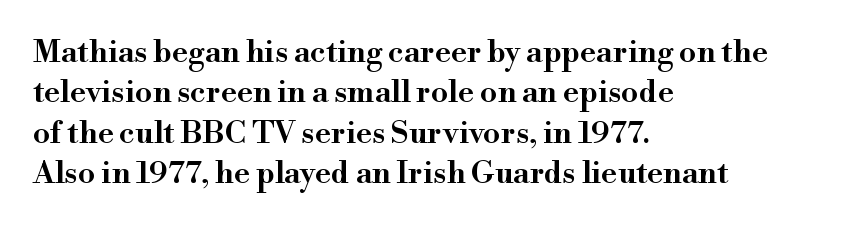
Q: Is the text bold? A: Semi-bold.
Q: Is the text italic (slanted)? A: No, it is upright.
Q: Is the typeface a serif or a sans-serif typeface? A: Serif.
Q: Is the text underlined? A: No.
Q: How is the paragraph aligned? A: Left-aligned.
Q: Is the spacing between letters normal or unusually wide? A: Normal.
Q: Is the spacing between lines tight, normal or loose? A: Normal.
Q: Width (condensed, normal, or wide)? A: Normal.
Q: Stroke contrast? A: High.
Q: x-height? A: Small.
Q: Monospaced? A: No.
